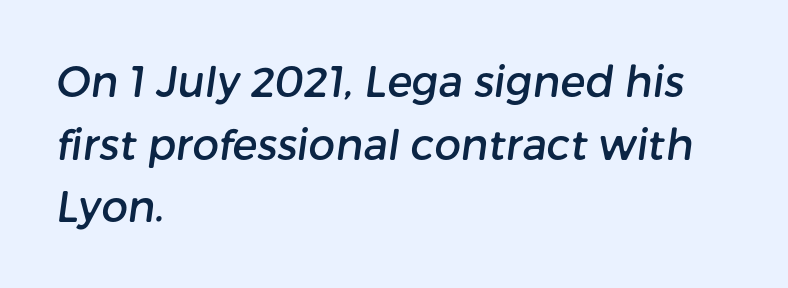
Q: Is the typeface a serif or a sans-serif typeface? A: Sans-serif.
Q: Is the text underlined? A: No.
Q: How is the paragraph aligned? A: Left-aligned.
Q: Is the spacing between letters normal or unusually wide? A: Normal.
Q: Is the spacing between lines tight, normal or loose? A: Normal.
Q: Width (condensed, normal, or wide)? A: Normal.
Q: Stroke contrast? A: Low.
Q: x-height? A: Medium.
Q: Monospaced? A: No.
